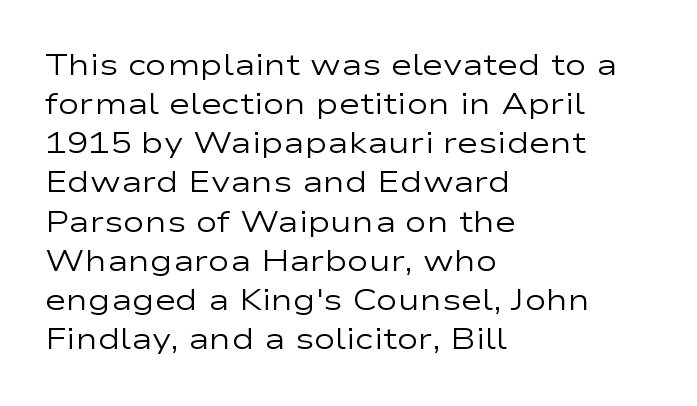
{"serif": "no", "italic": "no", "bold": "no", "weight": "regular", "width": "wide", "stroke_contrast": "low", "x_height": "medium", "monospaced": "no", "underline": "no", "align": "left", "line_spacing": "normal", "line_spacing_ratio": 1.35, "letter_spacing": "normal", "letter_spacing_em": 0.0, "glyph_px": 29}
